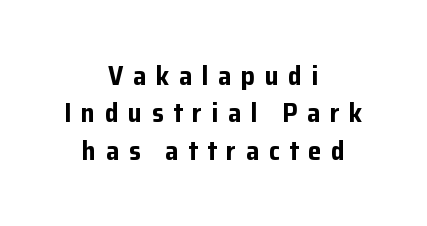
Q: Is the text bold? A: Yes.
Q: Is the text italic (slanted)? A: No, it is upright.
Q: Is the text underlined? A: No.
Q: How is the paragraph aligned? A: Centered.
Q: Is the spacing between letters normal or unusually wide? A: Unusually wide.
Q: Is the spacing between lines tight, normal or loose? A: Normal.
